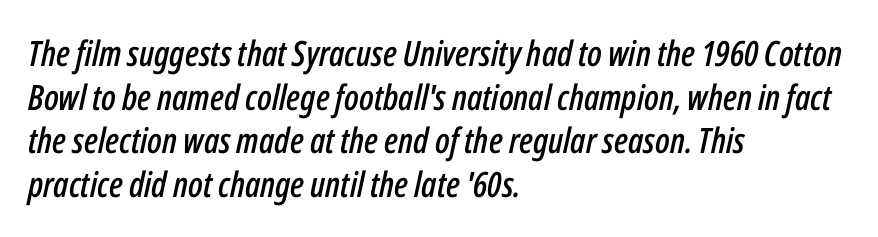
Q: Is the text italic (slanted)? A: Yes, it leans right by about 12 degrees.
Q: Is the text underlined? A: No.
Q: How is the paragraph aligned? A: Left-aligned.
Q: Is the spacing between letters normal or unusually wide? A: Normal.
Q: Is the spacing between lines tight, normal or loose? A: Normal.
Q: Width (condensed, normal, or wide)? A: Condensed.
Q: Stroke contrast? A: Low.
Q: x-height? A: Medium.
Q: Monospaced? A: No.
